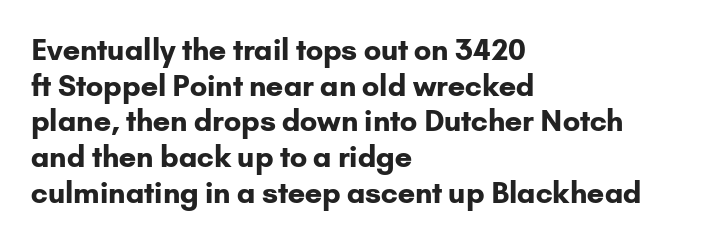
{"serif": "no", "italic": "no", "bold": "yes", "weight": "bold", "width": "normal", "stroke_contrast": "low", "x_height": "small", "monospaced": "no", "underline": "no", "align": "left", "line_spacing_ratio": 1.23, "letter_spacing": "normal", "letter_spacing_em": 0.0, "glyph_px": 29}
